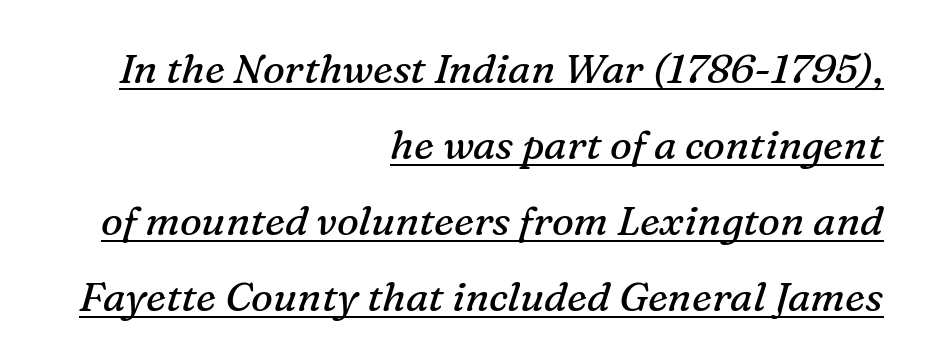
{"serif": "yes", "italic": "yes", "lean": "right", "slant_degrees": 16, "bold": "no", "weight": "regular", "width": "normal", "stroke_contrast": "medium", "x_height": "medium", "monospaced": "no", "underline": "yes", "align": "right", "line_spacing_ratio": 1.85, "letter_spacing": "normal", "letter_spacing_em": 0.0, "glyph_px": 41}
